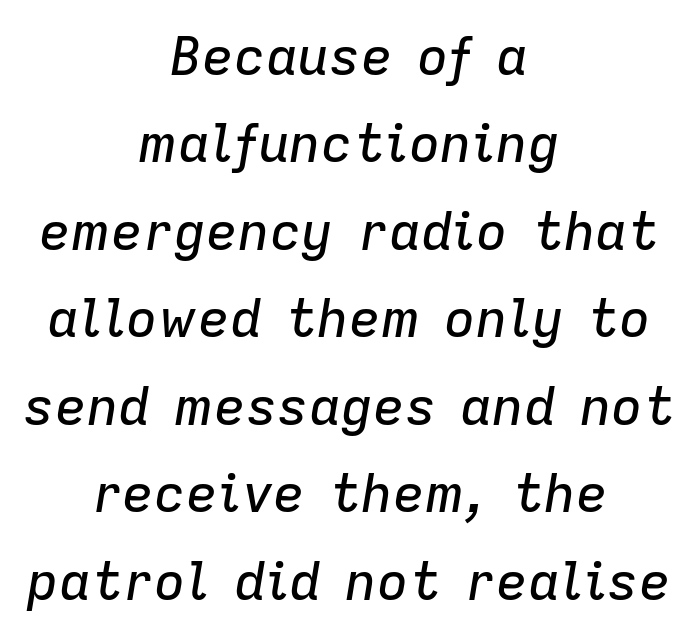
Observe the ordinary spacing: letters are neighbours, not strangers. Evenly set lines give the paragraph a standard silhouette. Short and long lines alike share a common midpoint. Notice how the stems are inclined rather than vertical — that's the hallmark of italics. Is this a fixed-width face? No — the glyphs have proportional, varying widths. A bare baseline throughout the passage.
